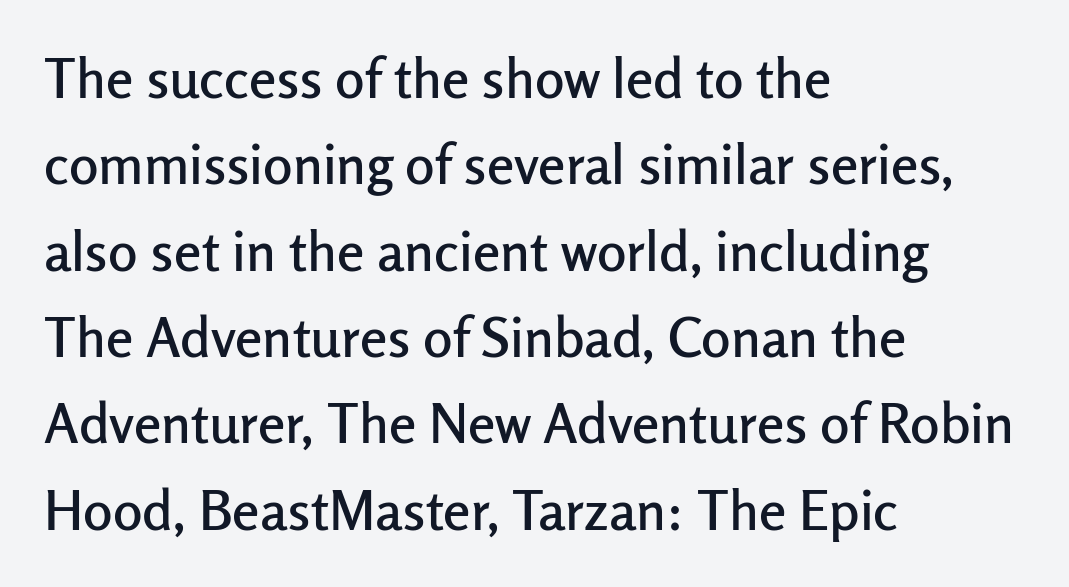
The image shows 55 px sans-serif type, upright; set left-aligned, normal line spacing (1.57x), normal letter spacing, not underlined; low stroke contrast and a medium x-height.
